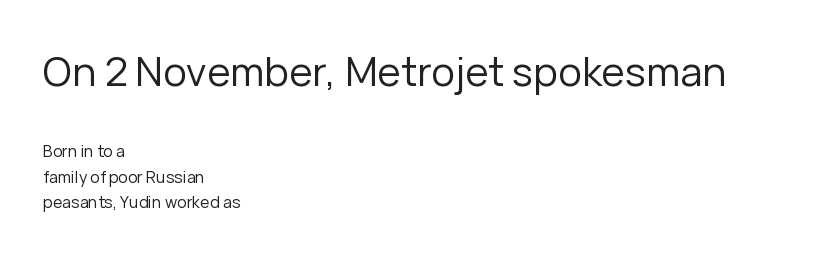
The image shows 40 px regular-weight sans-serif type, upright; set left-aligned, normal line spacing (1.6x), normal letter spacing, not underlined; the first (top) block is 2.5x larger; low stroke contrast and a medium x-height.
